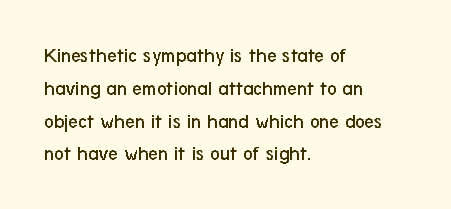
The image shows 21 px text type, upright; set left-aligned, normal line spacing (1.56x), normal letter spacing, not underlined.
